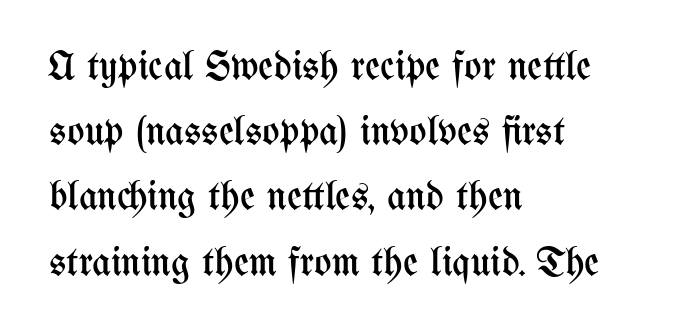
Q: Is the text bold? A: No.
Q: Is the text italic (slanted)? A: No, it is upright.
Q: Is the text underlined? A: No.
Q: How is the paragraph aligned? A: Left-aligned.
Q: Is the spacing between letters normal or unusually wide? A: Normal.
Q: Is the spacing between lines tight, normal or loose? A: Normal.
Q: Width (condensed, normal, or wide)? A: Condensed.
Q: Stroke contrast? A: Medium.
Q: x-height? A: Medium.
Q: Monospaced? A: No.
